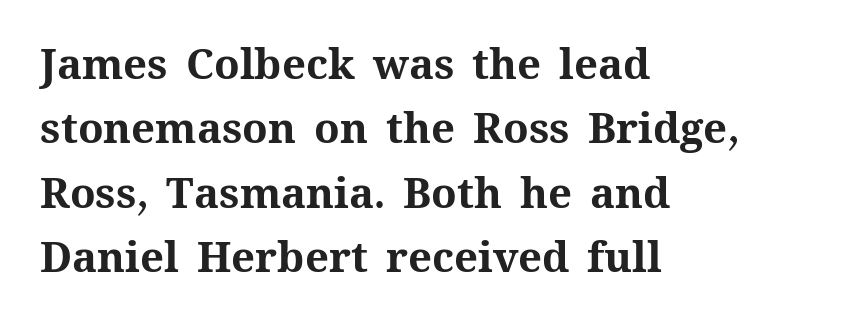
{"italic": "no", "bold": "yes", "weight": "bold", "width": "normal", "stroke_contrast": "medium", "x_height": "medium", "monospaced": "no", "underline": "no", "align": "left", "line_spacing": "normal", "line_spacing_ratio": 1.53, "letter_spacing": "normal", "letter_spacing_em": 0.0, "glyph_px": 42}
